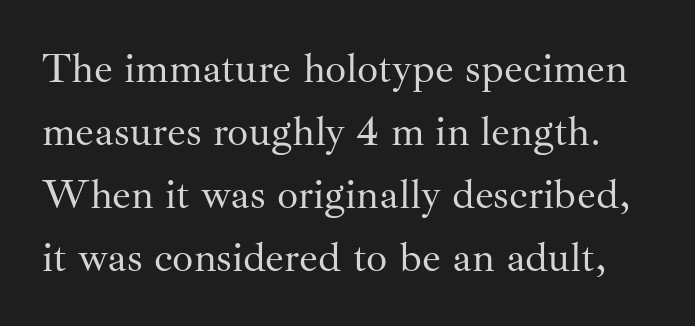
The image shows 42 px regular-weight serif type, upright; set normal line spacing (1.5x), normal letter spacing, not underlined; medium stroke contrast and a small x-height.
